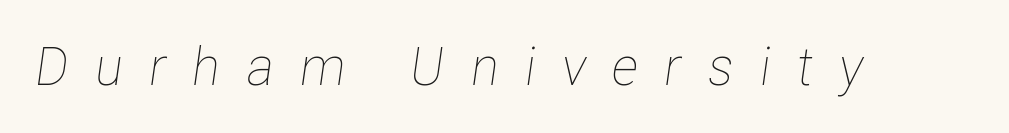
{"italic": "yes", "lean": "right", "slant_degrees": 8, "bold": "no", "weight": "thin", "width": "condensed", "stroke_contrast": "low", "x_height": "medium", "monospaced": "no", "underline": "no", "letter_spacing": "wide", "letter_spacing_em": 0.49, "glyph_px": 53}
